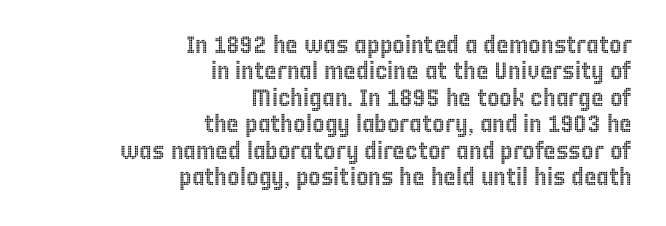
Q: Is the text italic (slanted)? A: No, it is upright.
Q: Is the text underlined? A: No.
Q: How is the paragraph aligned? A: Right-aligned.
Q: Is the spacing between letters normal or unusually wide? A: Normal.
Q: Is the spacing between lines tight, normal or loose? A: Tight.
